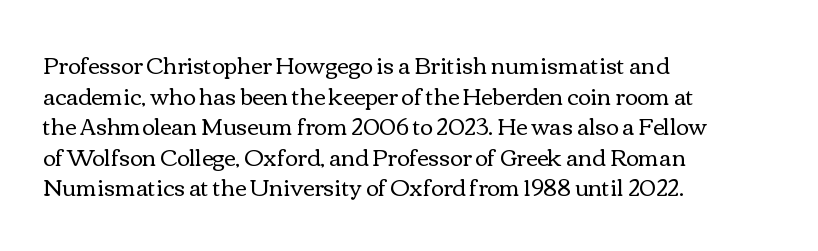
Here the glyphs are tracked normally, forming tight word shapes. This sample keeps an unexceptional amount of space between lines. Every character sits straight up, as roman type does. Each stroke keeps to a modest, everyday thickness or less. This rendering uses left alignment, leaving the right contour irregular. Descenders are the only things crossing below the line.
